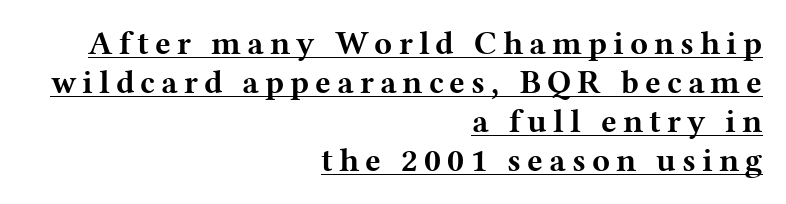
The image shows 33 px bold, wide serif type, upright; set right-aligned, line spacing 1.18x, underlined; medium stroke contrast and a medium x-height.
